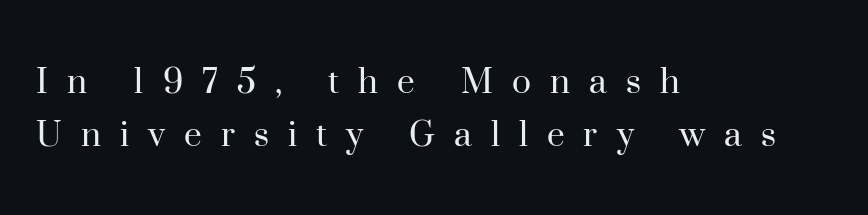
{"serif": "yes", "italic": "no", "bold": "no", "weight": "regular", "width": "normal", "stroke_contrast": "high", "x_height": "small", "monospaced": "no", "underline": "no", "align": "left", "line_spacing": "normal", "line_spacing_ratio": 1.33, "letter_spacing": "wide", "letter_spacing_em": 0.48, "glyph_px": 40}
